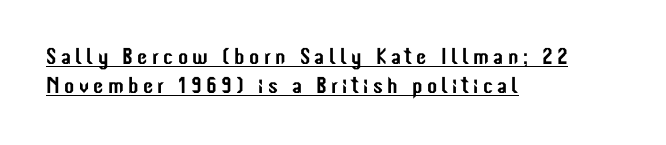
{"italic": "no", "underline": "yes", "align": "left", "line_spacing": "normal", "line_spacing_ratio": 1.27, "glyph_px": 23}
